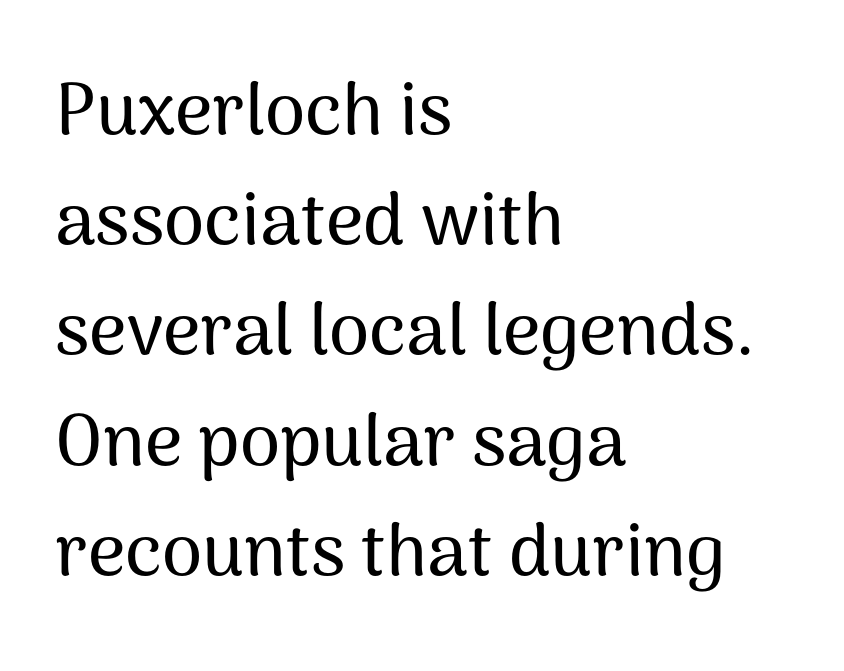
{"serif": "no", "italic": "no", "width": "normal", "stroke_contrast": "medium", "x_height": "medium", "monospaced": "no", "underline": "no", "align": "left", "line_spacing": "normal", "line_spacing_ratio": 1.51, "letter_spacing": "normal", "letter_spacing_em": 0.0, "glyph_px": 73}
